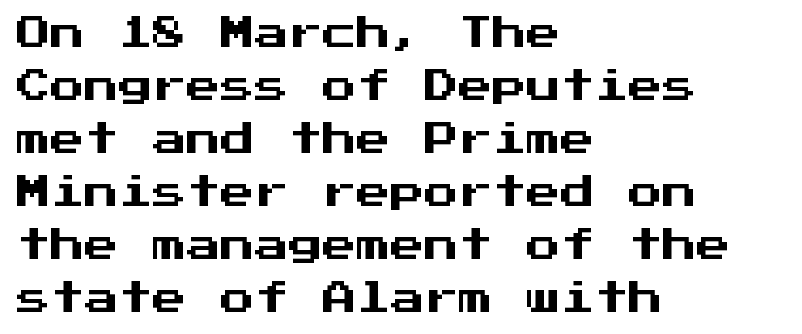
Q: Is the text italic (slanted)? A: No, it is upright.
Q: Is the typeface a serif or a sans-serif typeface? A: Sans-serif.
Q: Is the text underlined? A: No.
Q: How is the paragraph aligned? A: Left-aligned.
Q: Is the spacing between letters normal or unusually wide? A: Normal.
Q: Is the spacing between lines tight, normal or loose? A: Normal.
Q: Width (condensed, normal, or wide)? A: Normal.
Q: Stroke contrast? A: Medium.
Q: x-height? A: Medium.
Q: Monospaced? A: Yes.
